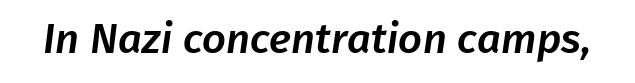
{"serif": "no", "width": "normal", "stroke_contrast": "low", "x_height": "medium", "monospaced": "no", "underline": "no", "letter_spacing": "normal", "letter_spacing_em": 0.0, "glyph_px": 42}
